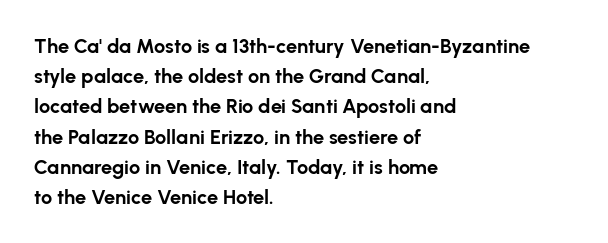
Q: Is the text bold? A: Yes.
Q: Is the text italic (slanted)? A: No, it is upright.
Q: Is the text underlined? A: No.
Q: How is the paragraph aligned? A: Left-aligned.
Q: Is the spacing between letters normal or unusually wide? A: Normal.
Q: Is the spacing between lines tight, normal or loose? A: Normal.
